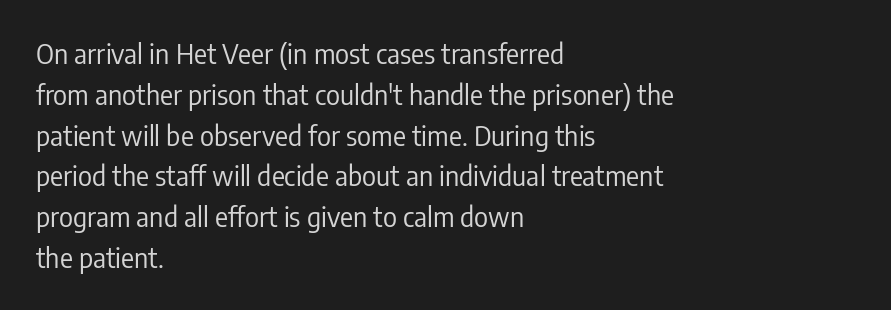
The passage shown stacks its lines at a standard gap. Plain, unruled lines of type. Summary of weight: not heavy and not bold. The rendering keeps characters at their native spacing. Notice how the stems are strictly vertical — no italics here.
